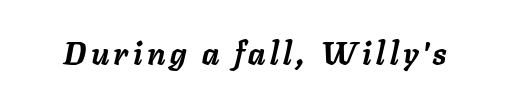
{"italic": "yes", "lean": "right", "slant_degrees": 11, "bold": "yes", "weight": "semibold", "width": "normal", "stroke_contrast": "low", "x_height": "medium", "monospaced": "no", "underline": "no", "glyph_px": 31}
